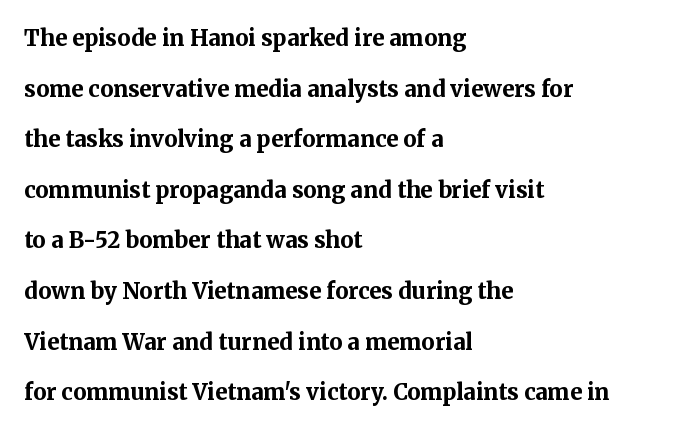
{"italic": "no", "bold": "yes", "underline": "no", "align": "left", "line_spacing": "loose", "line_spacing_ratio": 2.3, "letter_spacing": "normal", "letter_spacing_em": 0.0, "glyph_px": 22}
